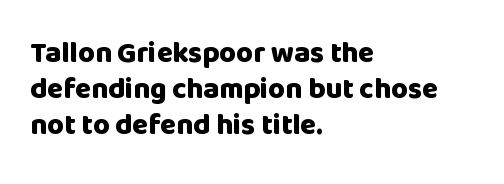
Q: Is the text bold? A: Yes.
Q: Is the text italic (slanted)? A: No, it is upright.
Q: Is the typeface a serif or a sans-serif typeface? A: Sans-serif.
Q: Is the text underlined? A: No.
Q: How is the paragraph aligned? A: Left-aligned.
Q: Is the spacing between letters normal or unusually wide? A: Normal.
Q: Is the spacing between lines tight, normal or loose? A: Normal.
Q: Width (condensed, normal, or wide)? A: Normal.
Q: Stroke contrast? A: Low.
Q: x-height? A: Large.
Q: Monospaced? A: No.
